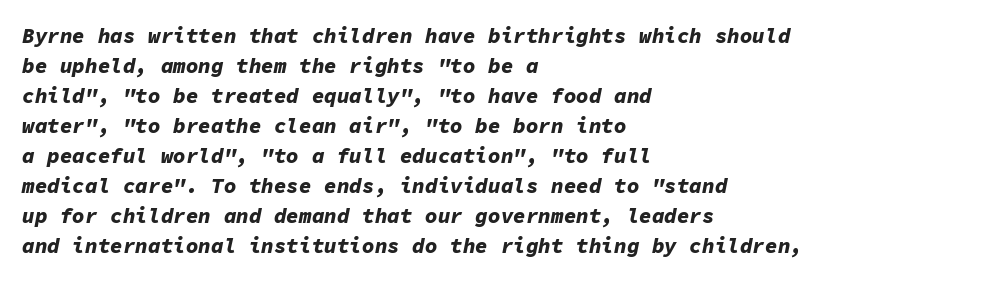
The image shows 21 px bold type, italic (leaning right); set left-aligned, normal line spacing (1.43x), normal letter spacing, not underlined.
